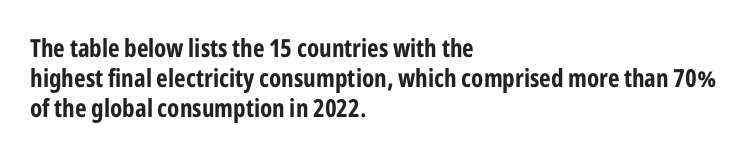
The passage shown is emphatically bold. The space directly below the letters is spotless. Tracking here is standard; glyphs follow each other at the usual distance. Where is the straight margin? On the left.
